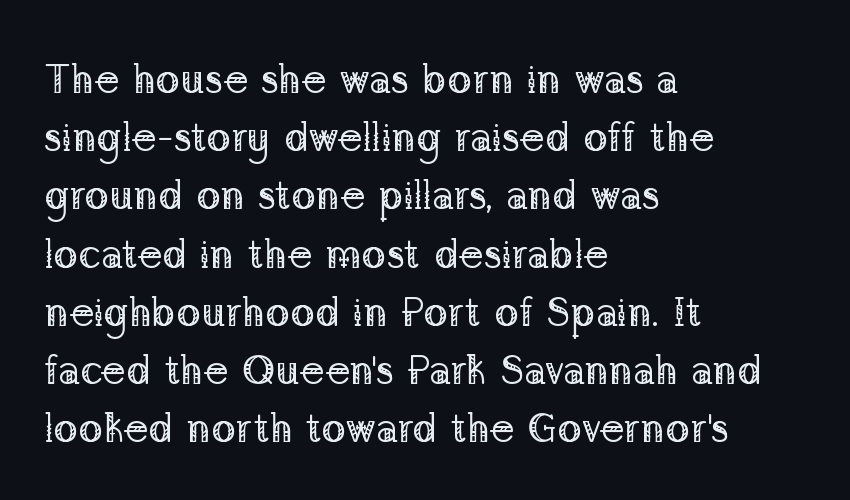
The zone under the glyphs is completely vacant. These lines were composed using upright roman letters. The letters sit at their default tracking, neither squeezed nor spread. The glyphs in this specimen are seriffed. Each letter keeps its own natural width here, so spacing adapts to shape.
